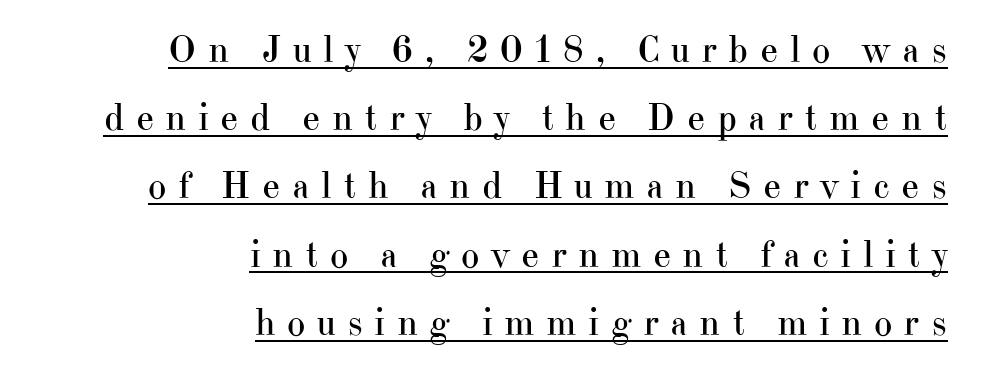
Q: Is the text bold? A: No.
Q: Is the text italic (slanted)? A: No, it is upright.
Q: Is the typeface a serif or a sans-serif typeface? A: Serif.
Q: Is the text underlined? A: Yes.
Q: How is the paragraph aligned? A: Right-aligned.
Q: Is the spacing between letters normal or unusually wide? A: Unusually wide.
Q: Width (condensed, normal, or wide)? A: Normal.
Q: Stroke contrast? A: High.
Q: x-height? A: Small.
Q: Monospaced? A: No.
